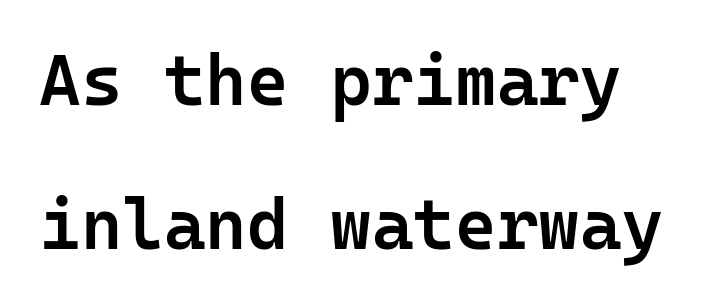
Q: Is the text bold? A: Semi-bold.
Q: Is the text italic (slanted)? A: No, it is upright.
Q: Is the typeface a serif or a sans-serif typeface? A: Sans-serif.
Q: Is the text underlined? A: No.
Q: How is the paragraph aligned? A: Left-aligned.
Q: Is the spacing between letters normal or unusually wide? A: Normal.
Q: Is the spacing between lines tight, normal or loose? A: Loose.
Q: Width (condensed, normal, or wide)? A: Normal.
Q: Stroke contrast? A: Low.
Q: x-height? A: Medium.
Q: Monospaced? A: Yes.
